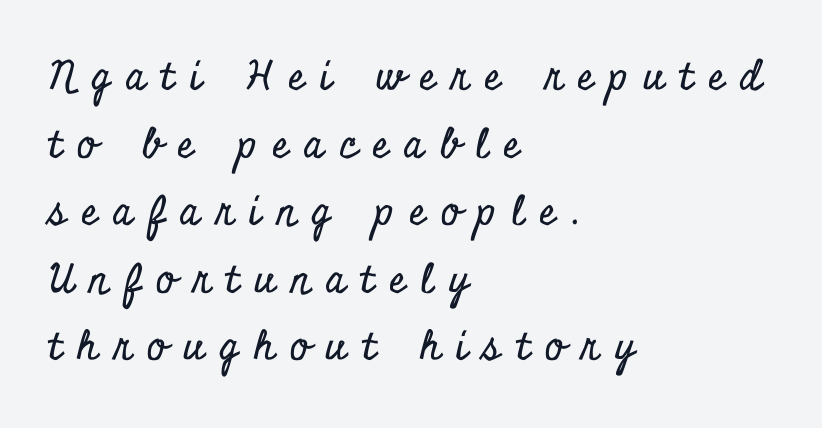
{"serif": "yes", "width": "condensed", "stroke_contrast": "low", "x_height": "small", "monospaced": "no", "underline": "no", "align": "left", "line_spacing": "normal", "line_spacing_ratio": 1.69, "letter_spacing": "wide", "letter_spacing_em": 0.39, "glyph_px": 40}
